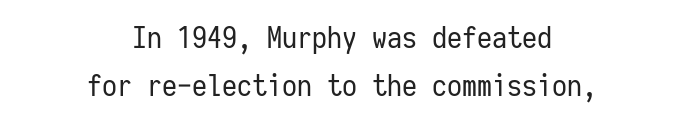
{"serif": "no", "italic": "no", "bold": "no", "weight": "regular", "width": "condensed", "stroke_contrast": "low", "x_height": "medium", "monospaced": "yes", "underline": "no", "align": "center", "line_spacing": "normal", "line_spacing_ratio": 1.61, "letter_spacing": "normal", "letter_spacing_em": 0.0, "glyph_px": 30}
